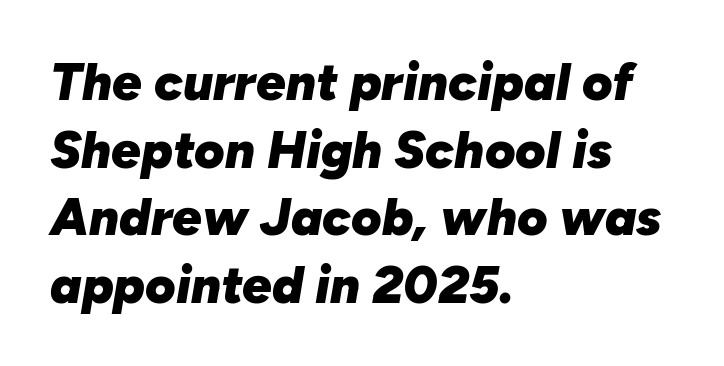
These lines are rendered in a variable-pitch font. Does the leading feel generous? No, just average. The letters are slanted; this is an italic face. Alignment: flush left.
